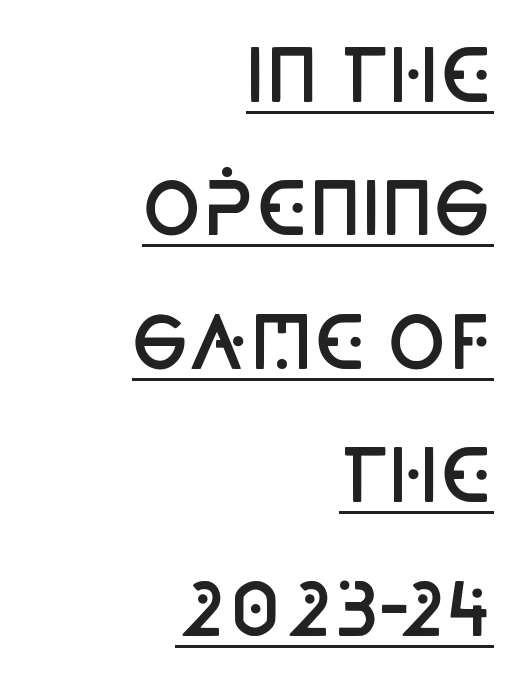
Q: Is the text bold? A: Semi-bold.
Q: Is the text italic (slanted)? A: No, it is upright.
Q: Is the typeface a serif or a sans-serif typeface? A: Sans-serif.
Q: Is the text underlined? A: Yes.
Q: How is the paragraph aligned? A: Right-aligned.
Q: Is the spacing between letters normal or unusually wide? A: Normal.
Q: Width (condensed, normal, or wide)? A: Condensed.
Q: Stroke contrast? A: Low.
Q: x-height? A: Large.
Q: Monospaced? A: No.
